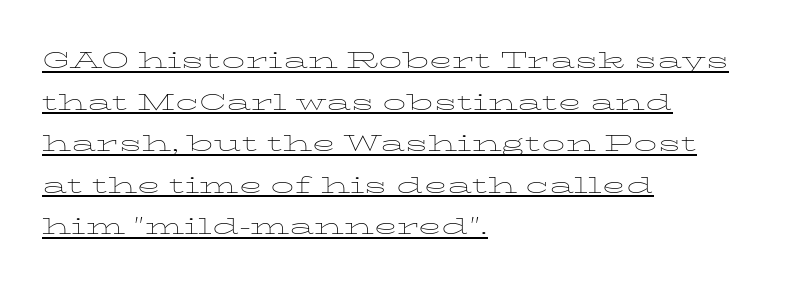
{"italic": "no", "bold": "no", "weight": "thin", "width": "wide", "stroke_contrast": "low", "x_height": "medium", "monospaced": "no", "underline": "yes", "align": "left", "line_spacing": "normal", "line_spacing_ratio": 1.34, "letter_spacing": "normal", "letter_spacing_em": 0.0, "glyph_px": 31}
